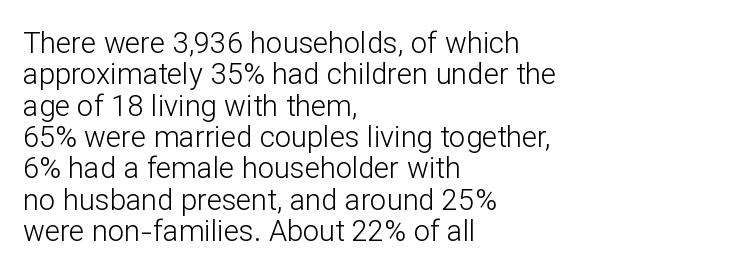
{"serif": "no", "italic": "no", "bold": "no", "weight": "light", "width": "normal", "stroke_contrast": "low", "x_height": "medium", "monospaced": "no", "underline": "no", "align": "left", "line_spacing": "tight", "line_spacing_ratio": 1.08, "letter_spacing": "normal", "letter_spacing_em": 0.0, "glyph_px": 29}
